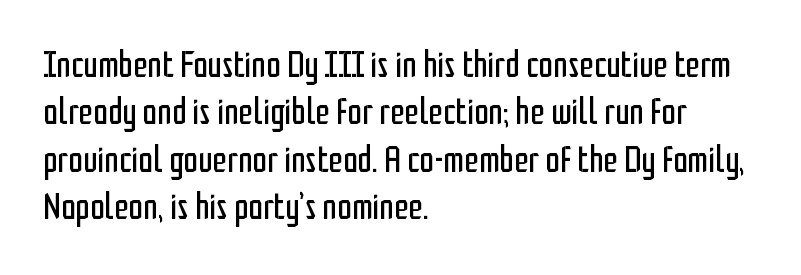
Proportional: the letters do not fall into vertical columns. Descender tails drop into unmarked territory. In CSS terms this would be text-align: left. What stands out about the letter spacing? Nothing — it is the standard amount. Characters remain perfectly vertical along every line.
